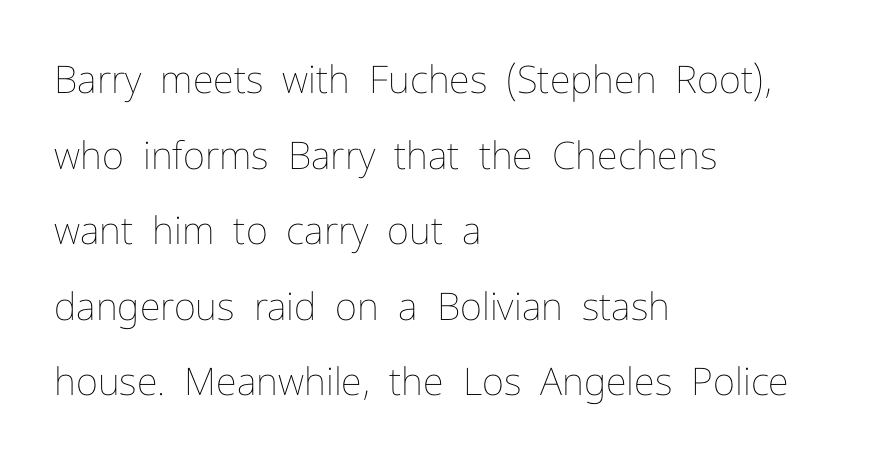
No extra tracking has been applied to these lines. The rendering uses natural spacing where letterforms have individual widths. Successive baselines arrive slowly, with a big drop between each. The ragged edge is on the right, which tells us the setting is flush left. Posture: straight, roman, zero tilt.
